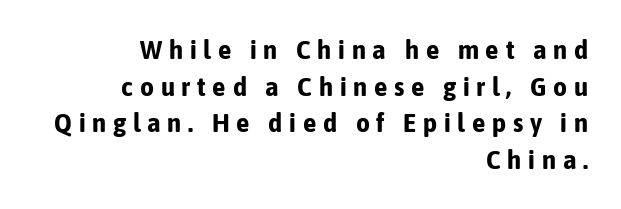
Ordinary non-slanted type is in use. Clear beneath every line of the passage. The setting favours the right margin, as signatures and pull-quotes sometimes do. Characters follow at a spacing far wider than the type designer built in.
